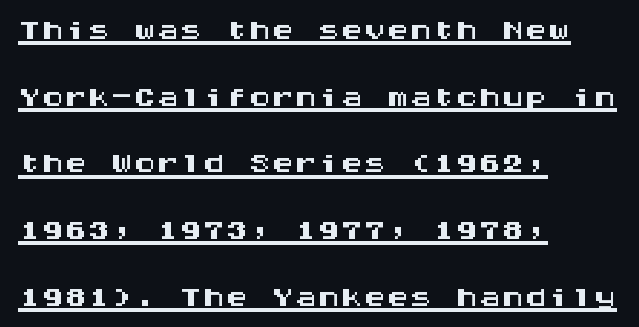
{"serif": "no", "italic": "no", "width": "wide", "stroke_contrast": "medium", "x_height": "large", "monospaced": "yes", "underline": "yes", "align": "left", "line_spacing": "normal", "line_spacing_ratio": 1.45, "letter_spacing": "normal", "letter_spacing_em": 0.0, "glyph_px": 46}
